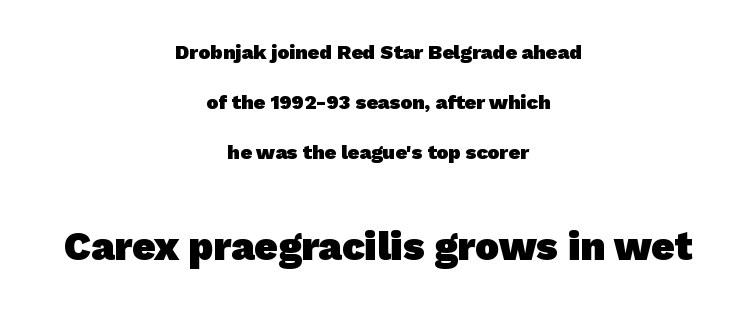
The emphasis by scale lands on block number two, below. These lines are rendered in a variable-pitch font. Caption: multi-line text, centered on the measure. Clear beneath every line of the passage.
